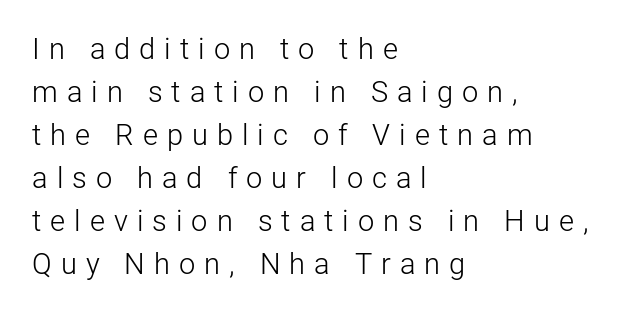
The image shows 29 px light sans-serif type, upright; set left-aligned, normal line spacing (1.48x), unusually wide letter spacing (+0.31 em), not underlined; low stroke contrast and a medium x-height.
